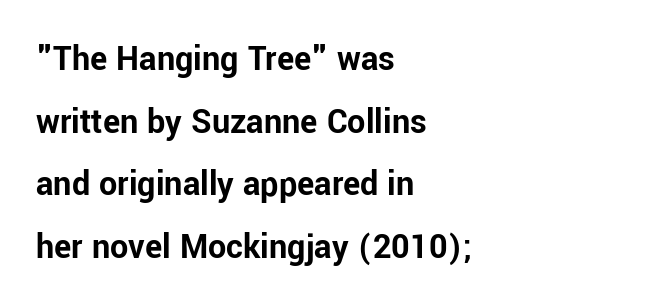
Q: Is the text bold? A: Yes.
Q: Is the text italic (slanted)? A: No, it is upright.
Q: Is the typeface a serif or a sans-serif typeface? A: Sans-serif.
Q: Is the text underlined? A: No.
Q: How is the paragraph aligned? A: Left-aligned.
Q: Is the spacing between letters normal or unusually wide? A: Normal.
Q: Width (condensed, normal, or wide)? A: Normal.
Q: Stroke contrast? A: Low.
Q: x-height? A: Medium.
Q: Monospaced? A: No.
